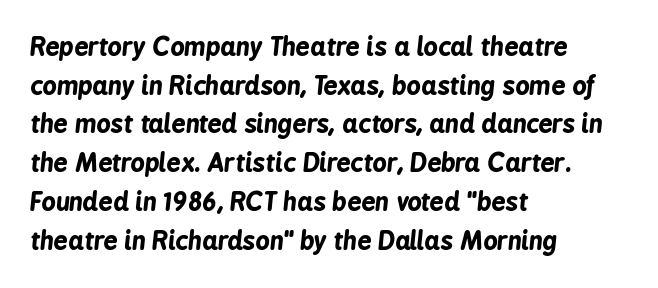
Q: Is the text bold? A: Yes.
Q: Is the text italic (slanted)? A: Yes, it leans right by about 6 degrees.
Q: Is the text underlined? A: No.
Q: How is the paragraph aligned? A: Left-aligned.
Q: Is the spacing between letters normal or unusually wide? A: Normal.
Q: Is the spacing between lines tight, normal or loose? A: Normal.
